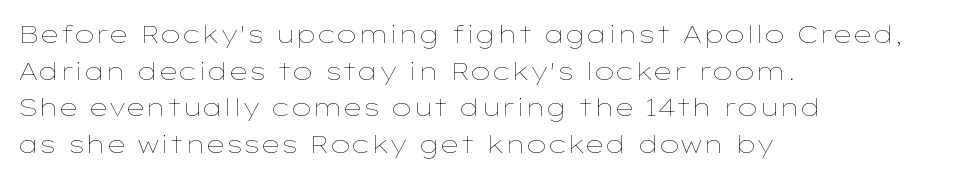
Weight: in the light-to-regular range. In CSS terms this would be text-align: left. The letters stand straight up with perfectly vertical stems. Each new line begins a customary step beneath the previous one. Characters follow at the spacing the type designer built in.
